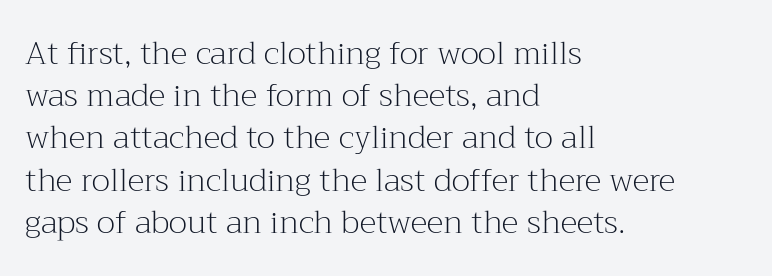
Is the stroke heavy? The answer is a plain regular-or-lighter. Words appear dense and cohesive because spacing is normal. Looks like regular typesetting: each glyph gets only the width it needs. The line-height multiplier appears to be the usual default.
